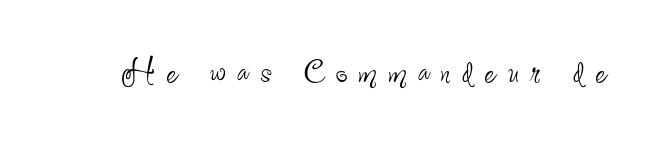
{"serif": "no", "bold": "no", "weight": "thin", "width": "condensed", "stroke_contrast": "low", "x_height": "small", "monospaced": "no", "underline": "no", "letter_spacing": "wide", "letter_spacing_em": 0.27, "glyph_px": 42}
